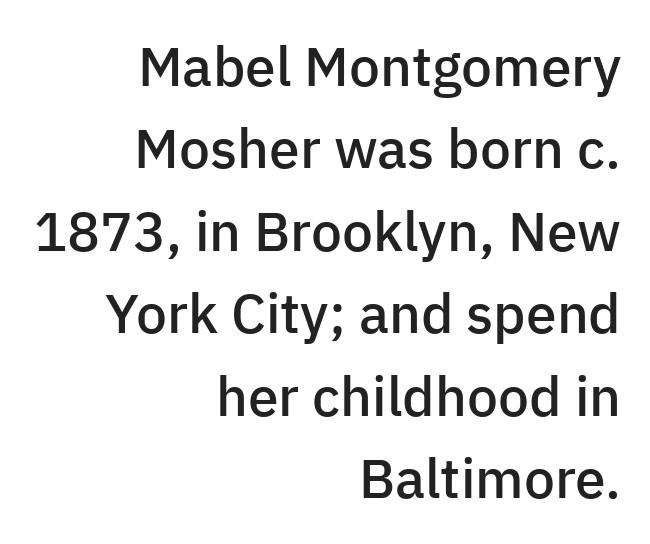
{"serif": "no", "italic": "no", "bold": "semi", "weight": "semibold", "width": "normal", "stroke_contrast": "low", "x_height": "medium", "monospaced": "no", "underline": "no", "align": "right", "line_spacing": "normal", "line_spacing_ratio": 1.5, "letter_spacing": "normal", "letter_spacing_em": 0.0, "glyph_px": 55}
